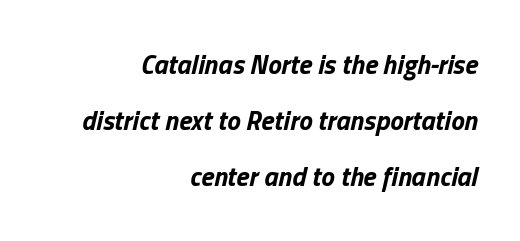
Q: Is the text bold? A: Yes.
Q: Is the text italic (slanted)? A: Yes, it leans right by about 13 degrees.
Q: Is the text underlined? A: No.
Q: How is the paragraph aligned? A: Right-aligned.
Q: Is the spacing between letters normal or unusually wide? A: Normal.
Q: Is the spacing between lines tight, normal or loose? A: Loose.
